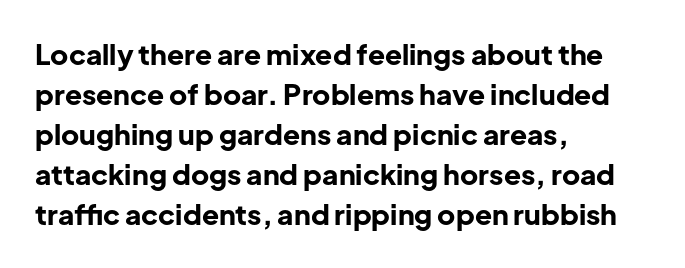
The image shows 28 px bold sans-serif type, upright; set left-aligned, normal line spacing (1.43x), normal letter spacing, not underlined; low stroke contrast and a medium x-height.
